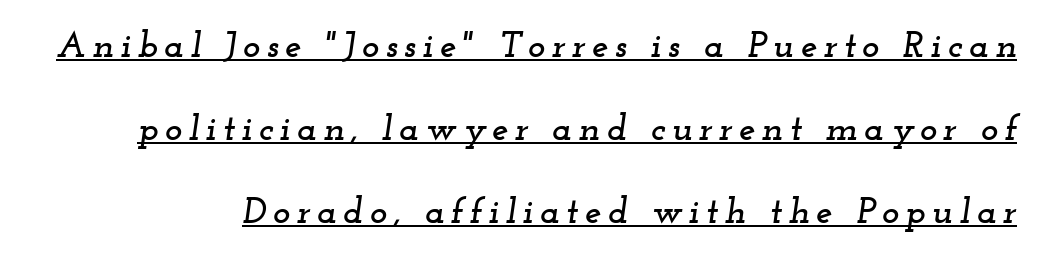
{"serif": "yes", "italic": "yes", "lean": "right", "slant_degrees": 12, "width": "wide", "stroke_contrast": "low", "x_height": "small", "monospaced": "no", "underline": "yes", "line_spacing": "loose", "line_spacing_ratio": 2.24, "glyph_px": 37}
